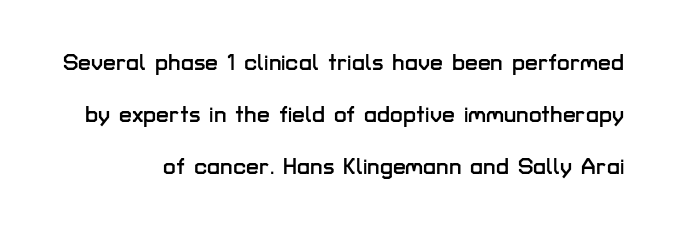
{"italic": "no", "underline": "no", "line_spacing": "loose", "line_spacing_ratio": 2.26, "letter_spacing": "normal", "letter_spacing_em": 0.0, "glyph_px": 23}
